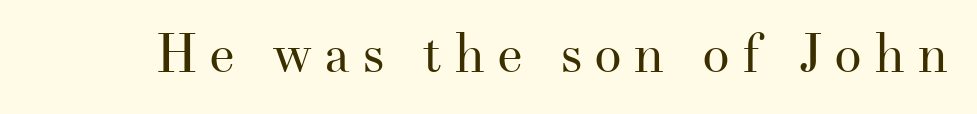
Q: Is the text bold? A: No.
Q: Is the text italic (slanted)? A: No, it is upright.
Q: Is the typeface a serif or a sans-serif typeface? A: Serif.
Q: Is the text underlined? A: No.
Q: Is the spacing between letters normal or unusually wide? A: Unusually wide.
Q: Width (condensed, normal, or wide)? A: Normal.
Q: Stroke contrast? A: Medium.
Q: x-height? A: Small.
Q: Monospaced? A: No.
